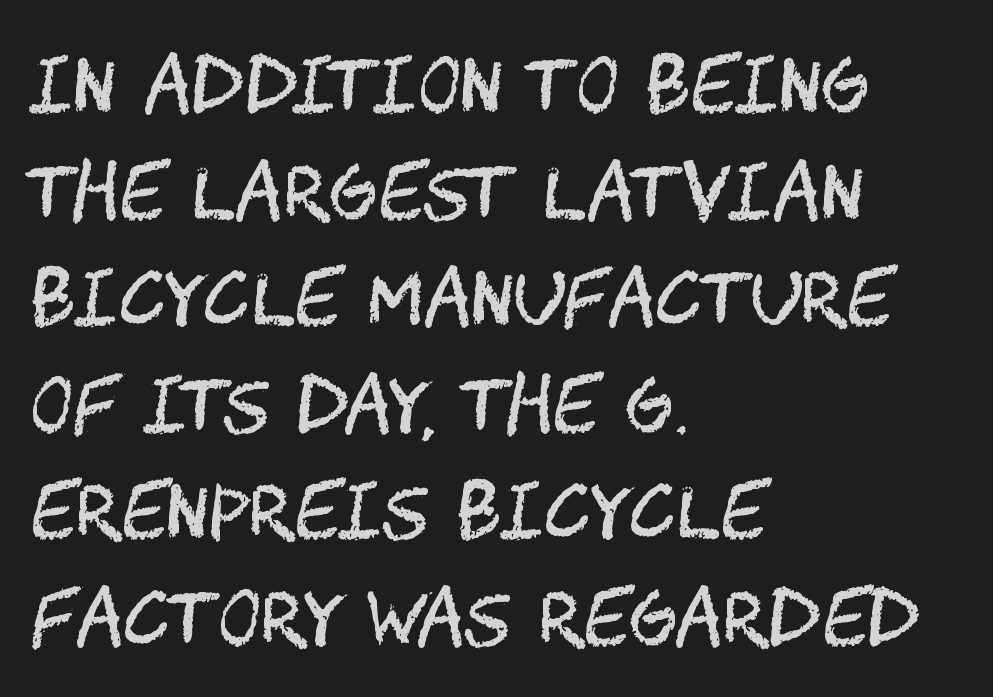
Q: Is the text bold? A: No.
Q: Is the text italic (slanted)? A: No, it is upright.
Q: Is the typeface a serif or a sans-serif typeface? A: Sans-serif.
Q: Is the text underlined? A: No.
Q: How is the paragraph aligned? A: Left-aligned.
Q: Is the spacing between letters normal or unusually wide? A: Normal.
Q: Is the spacing between lines tight, normal or loose? A: Normal.
Q: Width (condensed, normal, or wide)? A: Condensed.
Q: Stroke contrast? A: Medium.
Q: x-height? A: Large.
